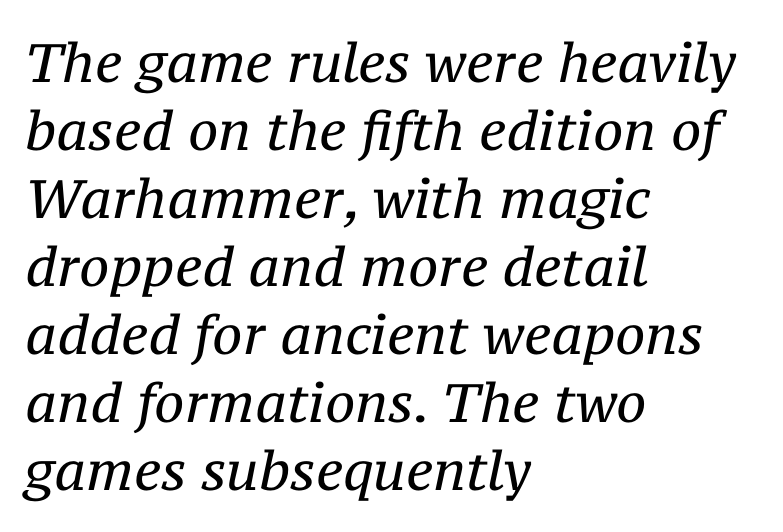
Q: Is the text bold? A: No.
Q: Is the text italic (slanted)? A: Yes, it leans right by about 12 degrees.
Q: Is the typeface a serif or a sans-serif typeface? A: Serif.
Q: Is the text underlined? A: No.
Q: How is the paragraph aligned? A: Left-aligned.
Q: Is the spacing between letters normal or unusually wide? A: Normal.
Q: Is the spacing between lines tight, normal or loose? A: Normal.
Q: Width (condensed, normal, or wide)? A: Normal.
Q: Stroke contrast? A: Medium.
Q: x-height? A: Medium.
Q: Monospaced? A: No.
